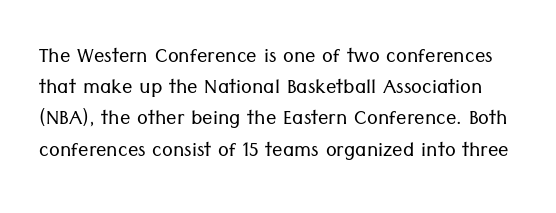
Underlining? Definitely not there. The typeface has the unassuming heft of standard copy or less. The letters sit at their default tracking, neither squeezed nor spread. A typesetter would mark this as roman, not italic.
